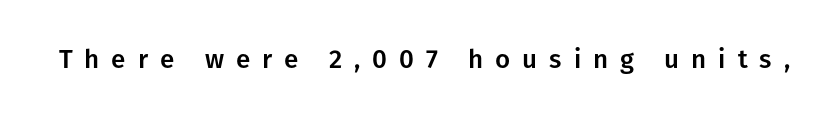
The specimen omits any rule beneath the text block's lines. Someone cranked the tracking dial way up on this one. It's the straight-up-and-down kind of type.
